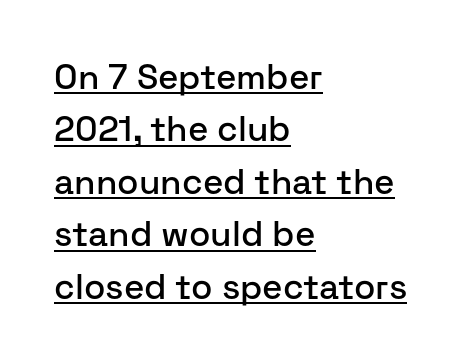
The image shows 35 px sans-serif type, upright; set left-aligned, normal line spacing (1.5x), normal letter spacing, underlined; low stroke contrast and a medium x-height.
